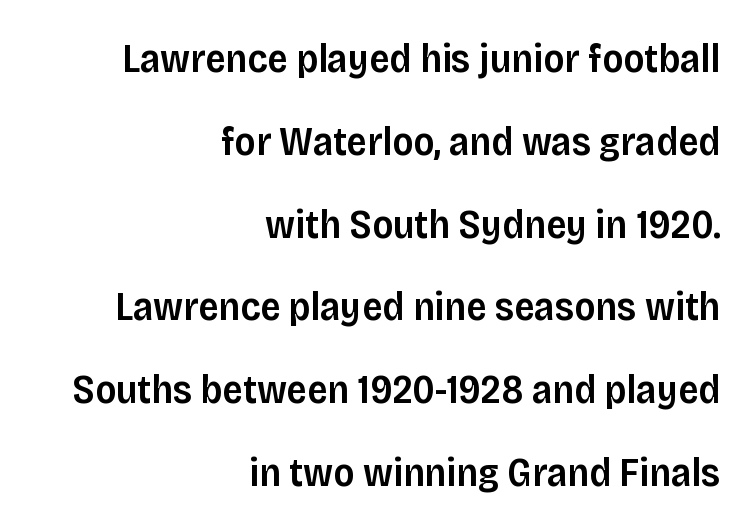
Q: Is the text bold? A: Semi-bold.
Q: Is the text italic (slanted)? A: No, it is upright.
Q: Is the typeface a serif or a sans-serif typeface? A: Sans-serif.
Q: Is the text underlined? A: No.
Q: How is the paragraph aligned? A: Right-aligned.
Q: Is the spacing between letters normal or unusually wide? A: Normal.
Q: Is the spacing between lines tight, normal or loose? A: Loose.
Q: Width (condensed, normal, or wide)? A: Normal.
Q: Stroke contrast? A: Low.
Q: x-height? A: Large.
Q: Monospaced? A: No.
